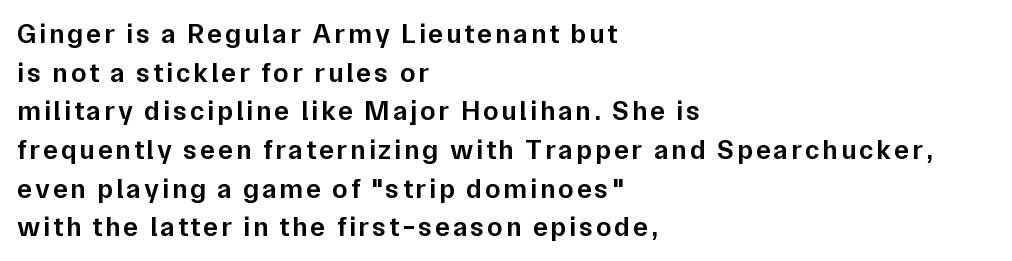
Quick note: not italic, upright. One glance says typical: line gaps are just what's usual. The passage shown is typed in a proportional face where columns would drift. A student would call this left alignment; a typographer would say flush left, rag right. Heft: intermediate — a semibold.
